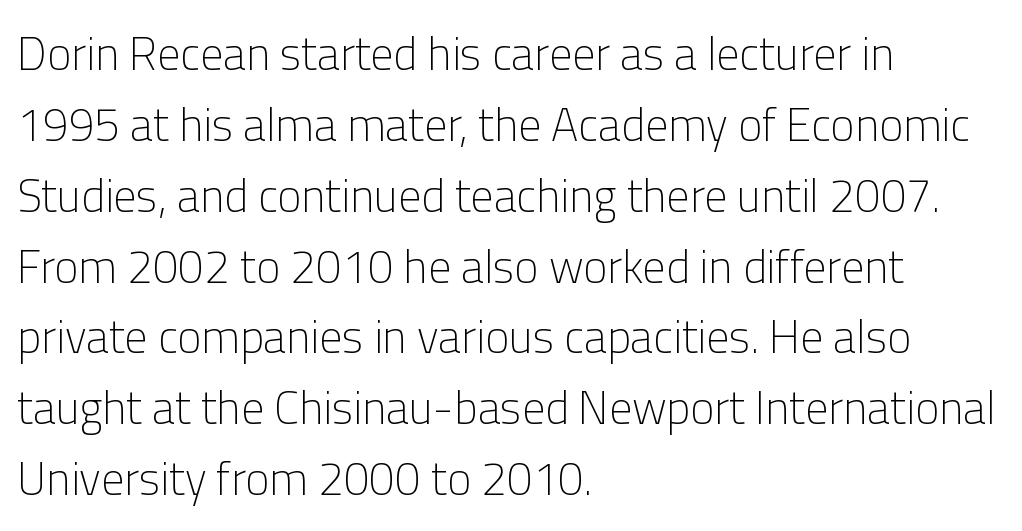
Q: Is the text bold? A: No.
Q: Is the text italic (slanted)? A: No, it is upright.
Q: Is the typeface a serif or a sans-serif typeface? A: Sans-serif.
Q: Is the text underlined? A: No.
Q: How is the paragraph aligned? A: Left-aligned.
Q: Is the spacing between letters normal or unusually wide? A: Normal.
Q: Is the spacing between lines tight, normal or loose? A: Normal.
Q: Width (condensed, normal, or wide)? A: Normal.
Q: Stroke contrast? A: Low.
Q: x-height? A: Medium.
Q: Monospaced? A: No.
